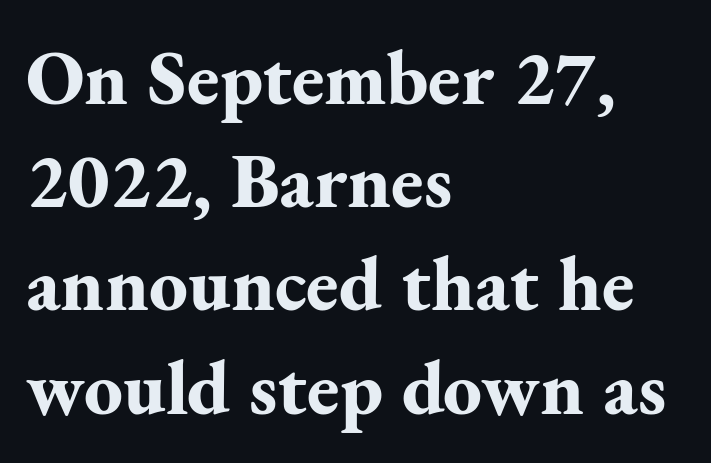
{"serif": "yes", "italic": "no", "bold": "yes", "weight": "bold", "width": "normal", "stroke_contrast": "medium", "x_height": "small", "monospaced": "no", "underline": "no", "align": "left", "line_spacing": "normal", "line_spacing_ratio": 1.34, "letter_spacing": "normal", "letter_spacing_em": 0.0, "glyph_px": 77}
